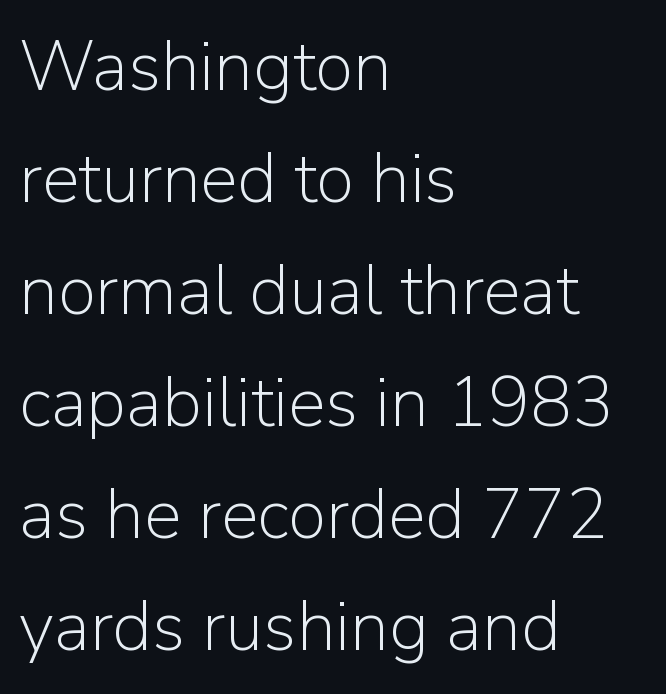
Serifs: no, the terminals of the letterforms are clean. The gap between lines stays unmarked. The face used here is proportionally spaced, like ordinary book or web type. Where is the straight margin? On the left.
